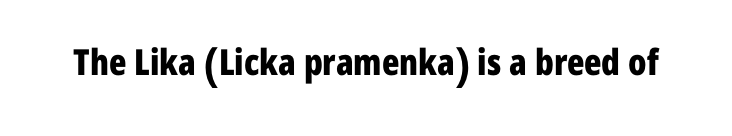
Q: Is the text bold? A: Yes.
Q: Is the text italic (slanted)? A: No, it is upright.
Q: Is the typeface a serif or a sans-serif typeface? A: Sans-serif.
Q: Is the text underlined? A: No.
Q: Is the spacing between letters normal or unusually wide? A: Normal.
Q: Width (condensed, normal, or wide)? A: Condensed.
Q: Stroke contrast? A: Low.
Q: x-height? A: Medium.
Q: Monospaced? A: No.
